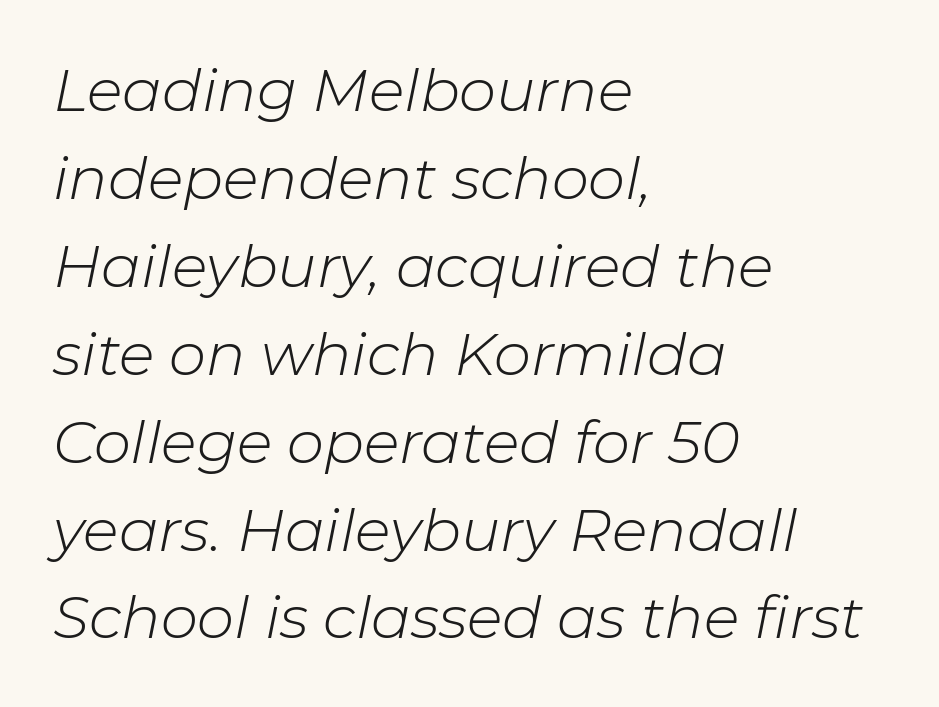
The image shows 59 px light type, italic (leaning right); set left-aligned, normal line spacing (1.49x), normal letter spacing, not underlined; low stroke contrast and a medium x-height.
